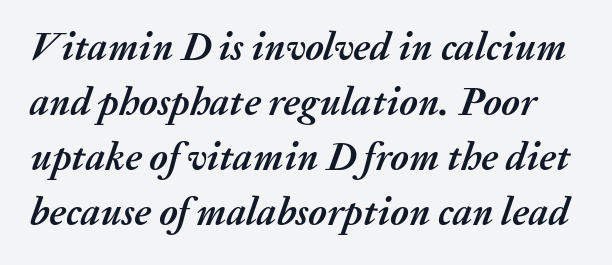
Q: Is the text bold? A: Yes.
Q: Is the text italic (slanted)? A: Yes, it leans right by about 20 degrees.
Q: Is the text underlined? A: No.
Q: Is the spacing between letters normal or unusually wide? A: Normal.
Q: Is the spacing between lines tight, normal or loose? A: Normal.
Q: Width (condensed, normal, or wide)? A: Normal.
Q: Stroke contrast? A: Medium.
Q: x-height? A: Medium.
Q: Monospaced? A: No.
